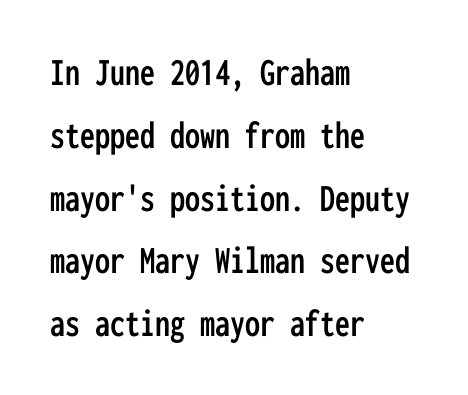
Unlike italic type, these characters show no tilt at all. Only glyphs here, with clear space below each row. Reading down the block, your eye returns to a fixed left position each line. These lines keep a tight, regular rhythm from letter to letter.
